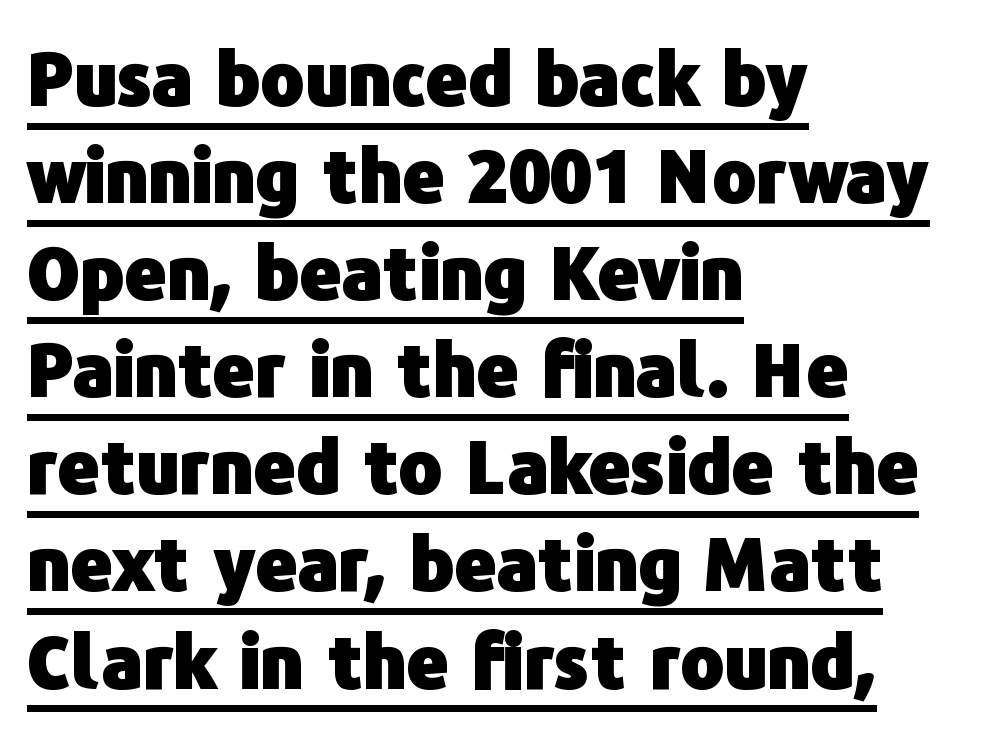
Q: Is the text bold? A: Yes.
Q: Is the text italic (slanted)? A: No, it is upright.
Q: Is the typeface a serif or a sans-serif typeface? A: Sans-serif.
Q: Is the text underlined? A: Yes.
Q: How is the paragraph aligned? A: Left-aligned.
Q: Is the spacing between letters normal or unusually wide? A: Normal.
Q: Is the spacing between lines tight, normal or loose? A: Normal.
Q: Width (condensed, normal, or wide)? A: Normal.
Q: Stroke contrast? A: Low.
Q: x-height? A: Medium.
Q: Monospaced? A: No.
